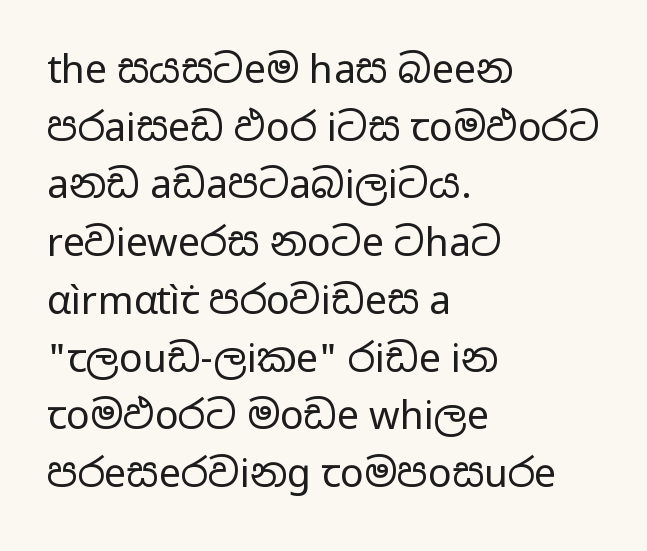
{"serif": "no", "italic": "no", "bold": "no", "weight": "regular", "width": "wide", "stroke_contrast": "low", "x_height": "medium", "monospaced": "no", "underline": "no", "align": "left", "line_spacing": "normal", "line_spacing_ratio": 1.48, "letter_spacing": "normal", "letter_spacing_em": 0.0, "glyph_px": 39}
